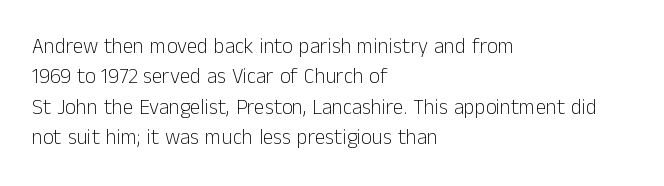
The image shows 21 px text type, upright; set left-aligned, normal line spacing (1.45x), normal letter spacing, not underlined.
